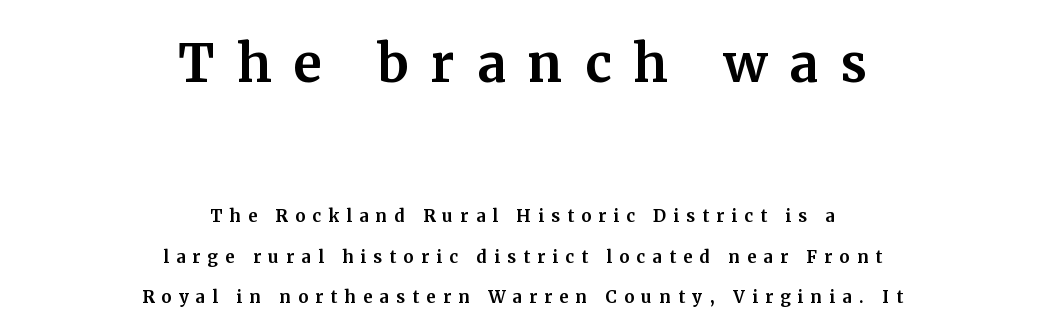
The image shows 70 px serif type, upright; set centered, line spacing 1.78x, unusually wide letter spacing (+0.31 em), not underlined; the first (top) block is 3.04x larger; medium stroke contrast and a medium x-height.
